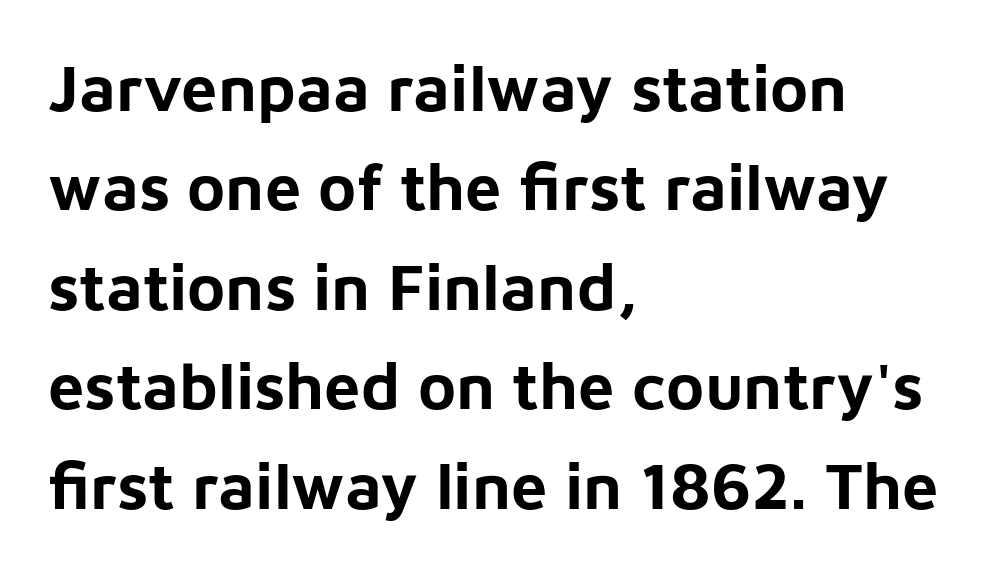
The image shows 65 px bold sans-serif type, upright; set left-aligned, normal line spacing (1.53x), normal letter spacing, not underlined; low stroke contrast and a medium x-height.
